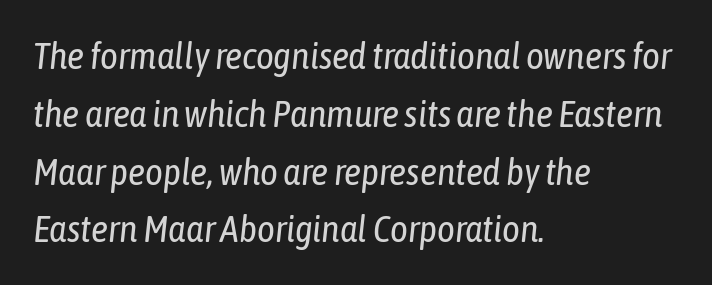
Q: Is the text bold? A: No.
Q: Is the text italic (slanted)? A: Yes, it leans right by about 6 degrees.
Q: Is the text underlined? A: No.
Q: How is the paragraph aligned? A: Left-aligned.
Q: Is the spacing between letters normal or unusually wide? A: Normal.
Q: Is the spacing between lines tight, normal or loose? A: Normal.
Q: Width (condensed, normal, or wide)? A: Condensed.
Q: Stroke contrast? A: Low.
Q: x-height? A: Medium.
Q: Monospaced? A: No.
